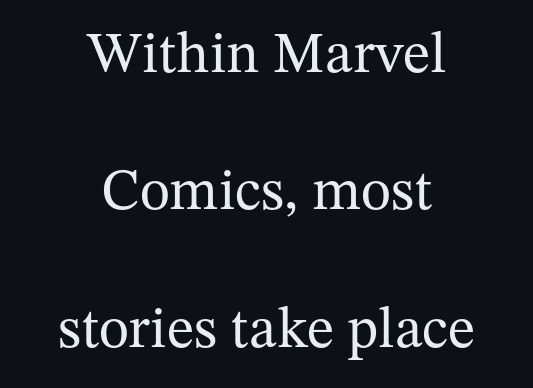
Q: Is the text bold? A: No.
Q: Is the text italic (slanted)? A: No, it is upright.
Q: Is the typeface a serif or a sans-serif typeface? A: Serif.
Q: Is the text underlined? A: No.
Q: How is the paragraph aligned? A: Centered.
Q: Is the spacing between letters normal or unusually wide? A: Normal.
Q: Is the spacing between lines tight, normal or loose? A: Loose.
Q: Width (condensed, normal, or wide)? A: Normal.
Q: Stroke contrast? A: Medium.
Q: x-height? A: Medium.
Q: Monospaced? A: No.
